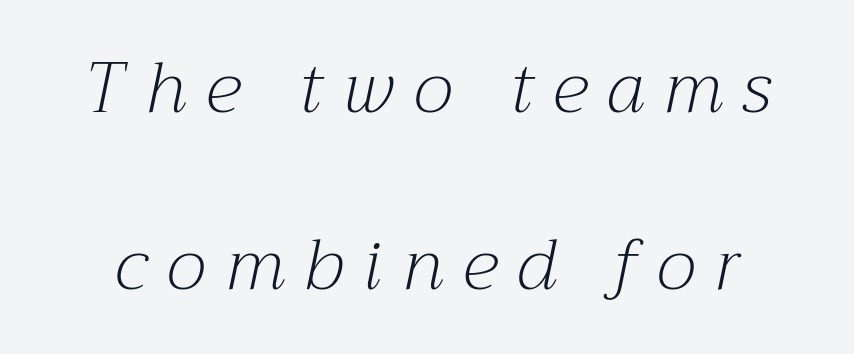
Q: Is the text bold? A: No.
Q: Is the text italic (slanted)? A: Yes, it leans right by about 12 degrees.
Q: Is the typeface a serif or a sans-serif typeface? A: Serif.
Q: Is the text underlined? A: No.
Q: Is the spacing between letters normal or unusually wide? A: Unusually wide.
Q: Is the spacing between lines tight, normal or loose? A: Loose.
Q: Width (condensed, normal, or wide)? A: Normal.
Q: Stroke contrast? A: Medium.
Q: x-height? A: Medium.
Q: Monospaced? A: No.
